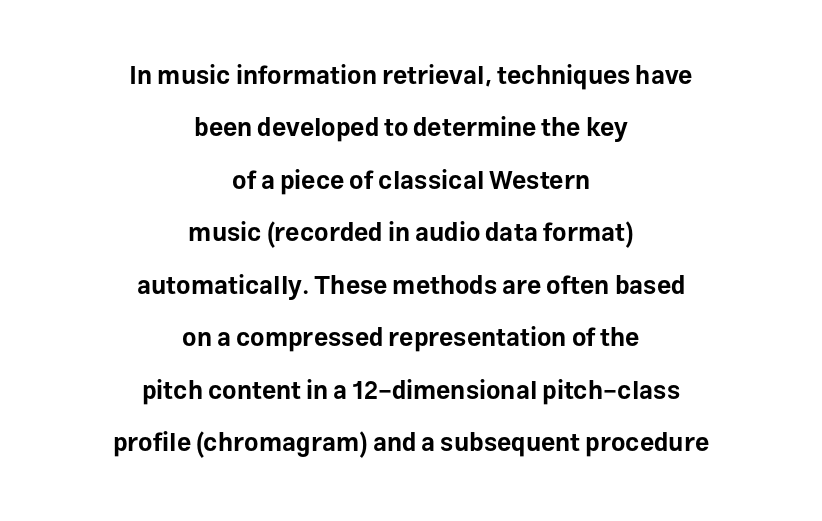
Q: Is the text bold? A: Yes.
Q: Is the text italic (slanted)? A: No, it is upright.
Q: Is the text underlined? A: No.
Q: How is the paragraph aligned? A: Centered.
Q: Is the spacing between letters normal or unusually wide? A: Normal.
Q: Is the spacing between lines tight, normal or loose? A: Loose.
